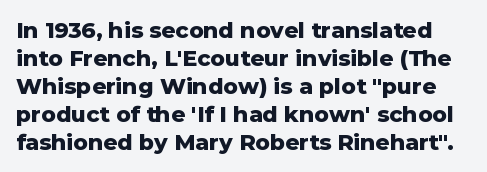
Q: Is the text bold? A: Yes.
Q: Is the text italic (slanted)? A: No, it is upright.
Q: Is the text underlined? A: No.
Q: Is the spacing between letters normal or unusually wide? A: Normal.
Q: Is the spacing between lines tight, normal or loose? A: Normal.
